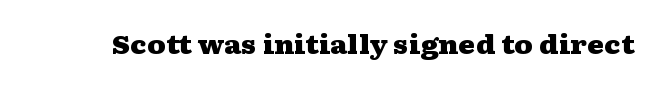
{"italic": "no", "bold": "yes", "underline": "no", "letter_spacing": "normal", "letter_spacing_em": 0.0, "glyph_px": 26}
